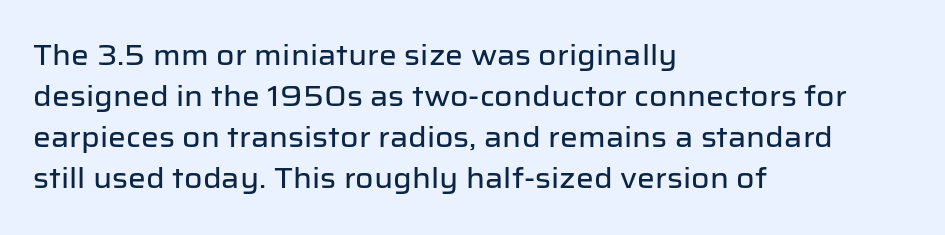
The image shows 28 px sans-serif type, upright; set left-aligned, normal line spacing (1.47x), normal letter spacing, not underlined; low stroke contrast and a medium x-height.
